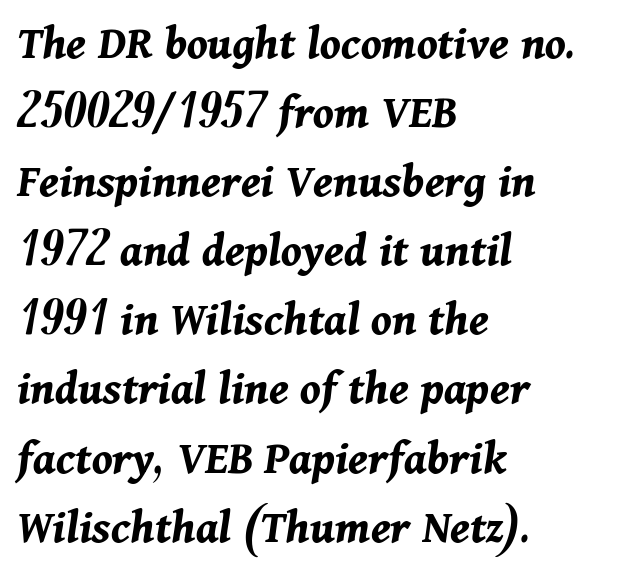
Q: Is the text bold? A: Yes.
Q: Is the text italic (slanted)? A: Yes, it leans right by about 11 degrees.
Q: Is the text underlined? A: No.
Q: How is the paragraph aligned? A: Left-aligned.
Q: Is the spacing between letters normal or unusually wide? A: Normal.
Q: Is the spacing between lines tight, normal or loose? A: Normal.
Q: Width (condensed, normal, or wide)? A: Normal.
Q: Stroke contrast? A: Medium.
Q: x-height? A: Medium.
Q: Monospaced? A: No.
